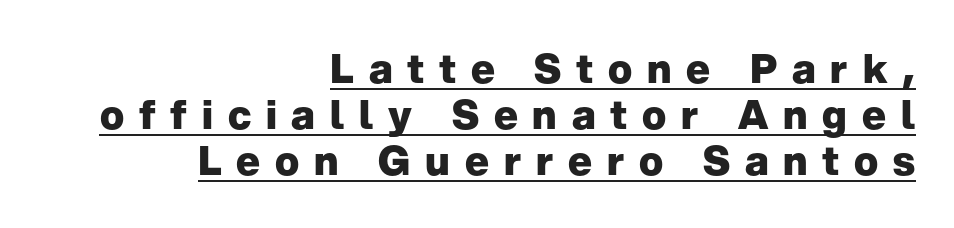
The image shows 40 px heavy sans-serif type, upright; set right-aligned, tight line spacing (1.15x), unusually wide letter spacing (+0.37 em), underlined; low stroke contrast and a medium x-height.
